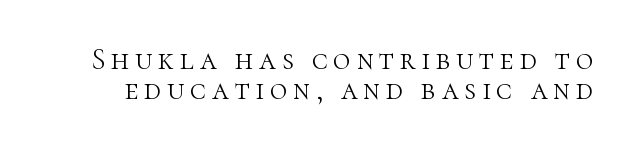
The rendering shows small feet on the letterforms — a serif design. Check under the words: just untouched page. Designer's note — italics off, roman on. Vertical spacing — tight.
